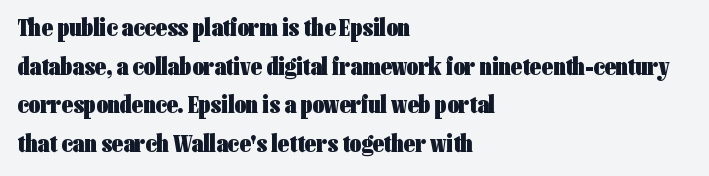
Lines of text with bare space underneath. Default kerning and tracking; the words read as compact shapes. Typeset ragged right — the left edge is the straight one. Regarding leading, the lines here are spaced in the standard way. Every stem runs plumb, perpendicular to the baseline.
